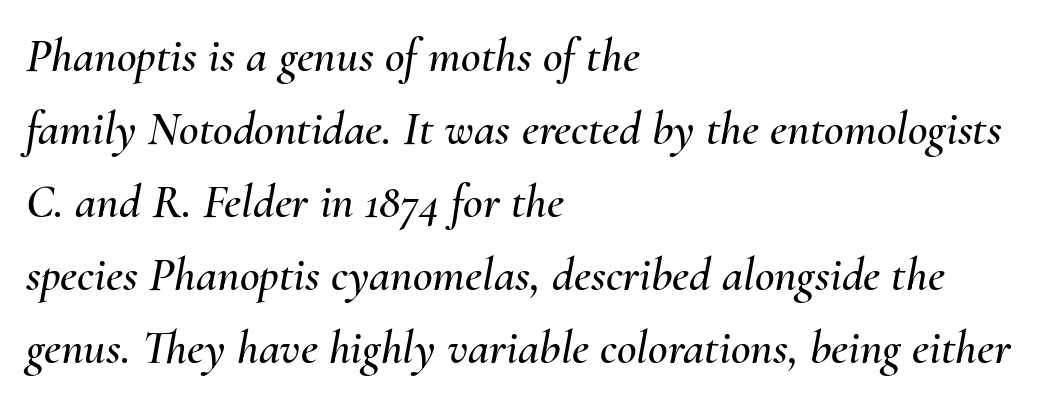
The image shows 48 px text type, italic (leaning right); set left-aligned, normal line spacing (1.52x), normal letter spacing, not underlined; medium stroke contrast and a small x-height.
